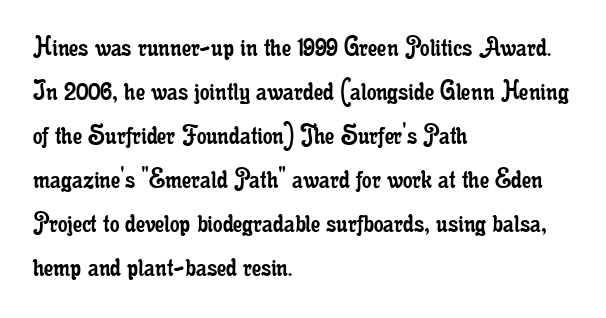
{"serif": "yes", "italic": "no", "bold": "no", "weight": "regular", "width": "condensed", "stroke_contrast": "low", "x_height": "small", "monospaced": "no", "underline": "no", "align": "left", "line_spacing": "normal", "line_spacing_ratio": 1.47, "letter_spacing": "normal", "letter_spacing_em": 0.0, "glyph_px": 30}
